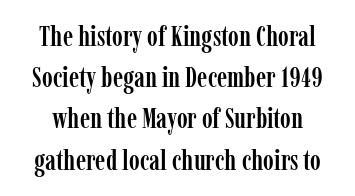
Q: Is the text italic (slanted)? A: No, it is upright.
Q: Is the typeface a serif or a sans-serif typeface? A: Serif.
Q: Is the text underlined? A: No.
Q: Is the spacing between letters normal or unusually wide? A: Normal.
Q: Is the spacing between lines tight, normal or loose? A: Normal.
Q: Width (condensed, normal, or wide)? A: Condensed.
Q: Stroke contrast? A: Low.
Q: x-height? A: Medium.
Q: Monospaced? A: No.
